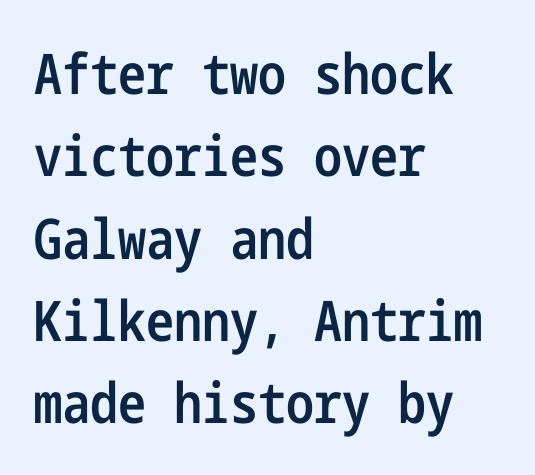
The image shows 56 px semibold, condensed sans-serif type, upright; set left-aligned, normal line spacing (1.47x), normal letter spacing, not underlined; low stroke contrast and a medium x-height.
